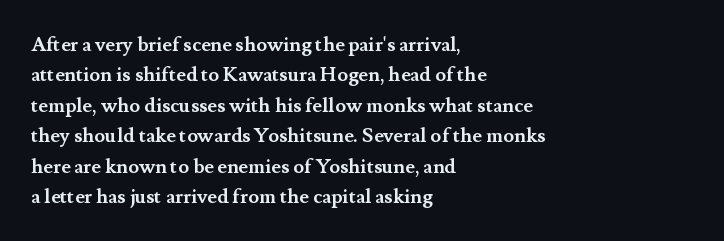
Heavy, bold letterforms. The rendering anchors every line to the left-hand side. The line-height multiplier appears to be the usual default. Style check: upright. There is no visible air inserted between adjacent glyphs. Descenders hang freely into open space.
